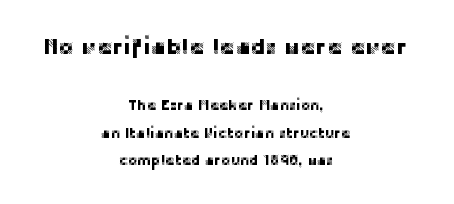
Q: Is the text italic (slanted)? A: No, it is upright.
Q: Is the text underlined? A: No.
Q: How is the paragraph aligned? A: Centered.
Q: Is the spacing between letters normal or unusually wide? A: Normal.
Q: Is the spacing between lines tight, normal or loose? A: Loose.
Q: Which block of text is set in a larger size, the first (top) or the second (bottom)? A: The first (top) one.
